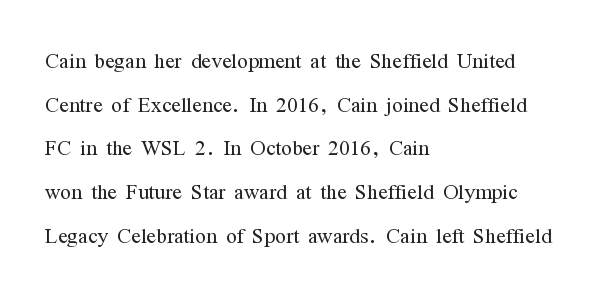
The image shows 28 px light, condensed serif type, upright; set left-aligned, normal line spacing (1.56x), normal letter spacing, not underlined; medium stroke contrast and a medium x-height.
